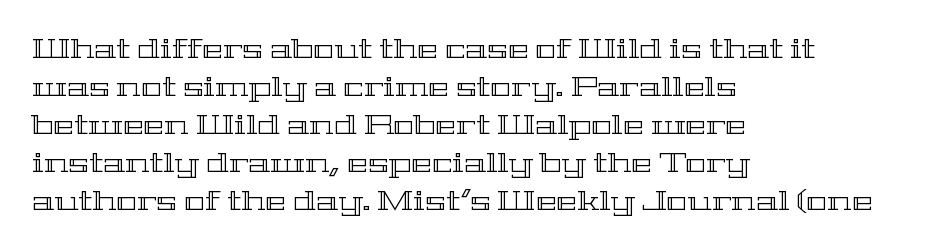
The image shows 28 px wide type, upright; set left-aligned, normal line spacing (1.36x), normal letter spacing, not underlined; a medium x-height.
